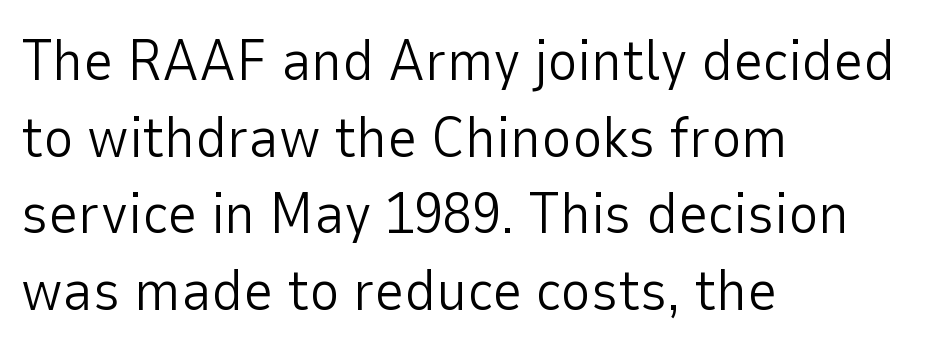
Serif or sans? Sans — the stroke terminals are bare. Ascenders rise straight up at ninety degrees. Standard letterfit; no display-style spreading of the glyphs. This sample has the flowing, uneven cadence of proportional lettering. The strip under each line holds only bare page. Layout note: lines flush left.
